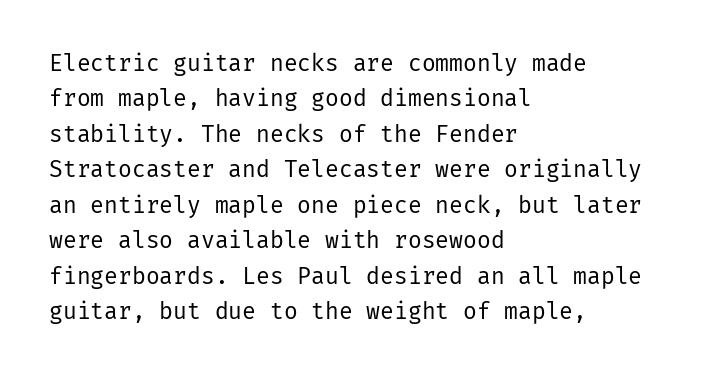
Q: Is the text bold? A: No.
Q: Is the text italic (slanted)? A: No, it is upright.
Q: Is the text underlined? A: No.
Q: How is the paragraph aligned? A: Left-aligned.
Q: Is the spacing between letters normal or unusually wide? A: Normal.
Q: Is the spacing between lines tight, normal or loose? A: Normal.
